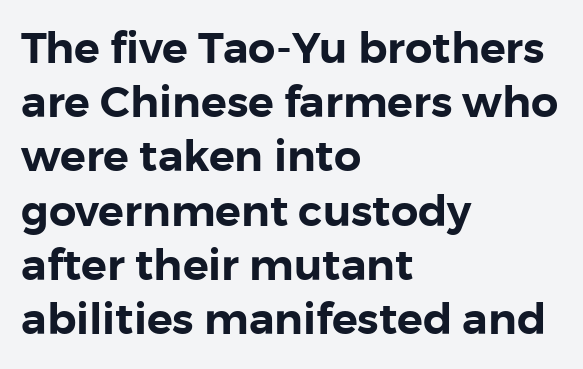
If you drew a ruler down the left edge, every line would touch it. The strip under each line holds only bare page. Think of a printed novel: that variable character pitch is what you see here. Characters remain perfectly vertical along every line.
